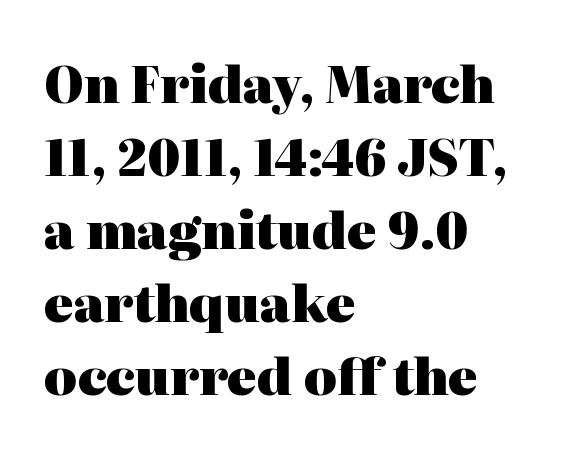
The passage shown is typed in a proportional face where columns would drift. The specimen reads as upright at a glance. The passage shown is not underscored anywhere. The glyphs have the mass of a bold cut. Compared with typical paragraphs, the rows here are spaced about the same. If you drew a ruler down the left edge, every line would touch it.
